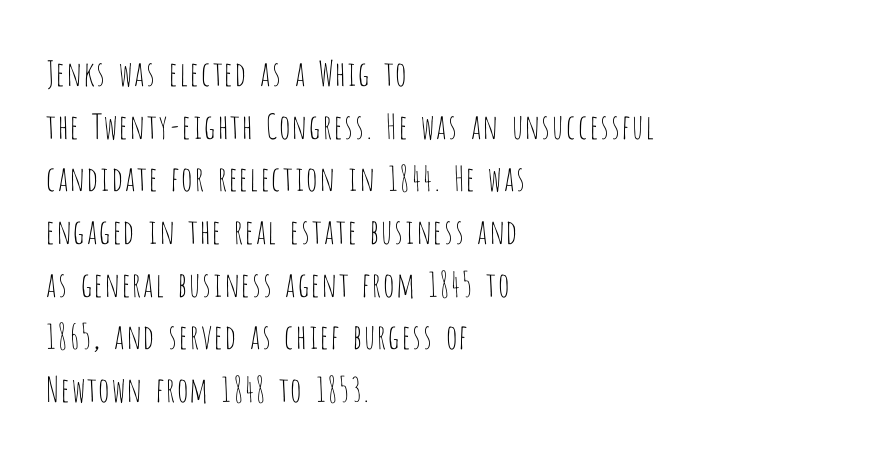
The image shows 34 px thin, condensed sans-serif type, upright; set left-aligned, normal line spacing (1.55x), normal letter spacing, not underlined; low stroke contrast and a large x-height.
